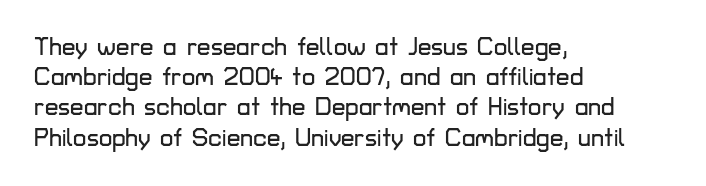
Q: Is the text italic (slanted)? A: No, it is upright.
Q: Is the text underlined? A: No.
Q: How is the paragraph aligned? A: Left-aligned.
Q: Is the spacing between letters normal or unusually wide? A: Normal.
Q: Is the spacing between lines tight, normal or loose? A: Normal.
